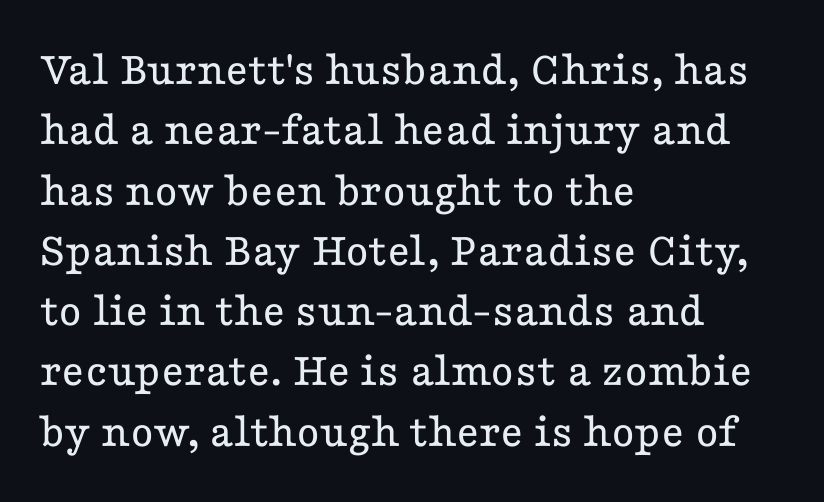
The image shows 49 px regular-weight, wide serif type, upright; set left-aligned, line spacing 1.23x, normal letter spacing, not underlined; low stroke contrast and a medium x-height.
